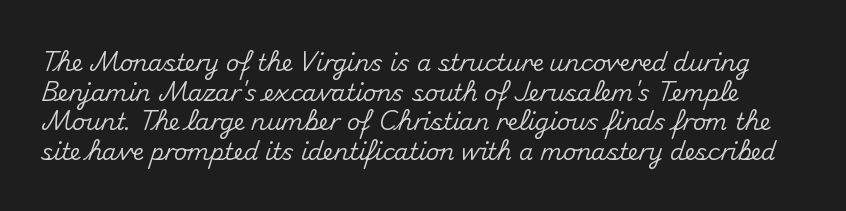
Q: Is the text italic (slanted)? A: Yes.
Q: Is the text underlined? A: No.
Q: Is the spacing between letters normal or unusually wide? A: Normal.
Q: Is the spacing between lines tight, normal or loose? A: Normal.
